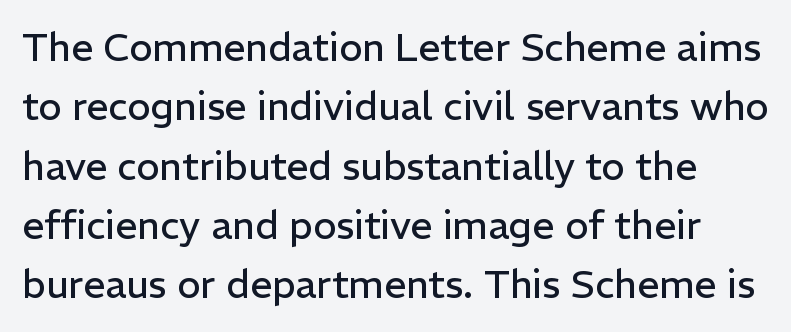
Q: Is the text bold? A: No.
Q: Is the text italic (slanted)? A: No, it is upright.
Q: Is the typeface a serif or a sans-serif typeface? A: Sans-serif.
Q: Is the text underlined? A: No.
Q: Is the spacing between letters normal or unusually wide? A: Normal.
Q: Is the spacing between lines tight, normal or loose? A: Normal.
Q: Width (condensed, normal, or wide)? A: Normal.
Q: Stroke contrast? A: Low.
Q: x-height? A: Medium.
Q: Monospaced? A: No.
